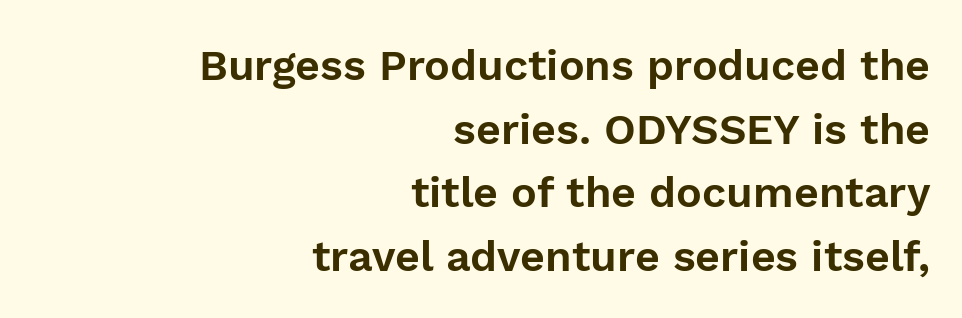
{"serif": "no", "italic": "no", "width": "normal", "stroke_contrast": "low", "x_height": "medium", "monospaced": "no", "underline": "no", "align": "right", "line_spacing": "normal", "line_spacing_ratio": 1.48, "letter_spacing": "normal", "letter_spacing_em": 0.0, "glyph_px": 43}
